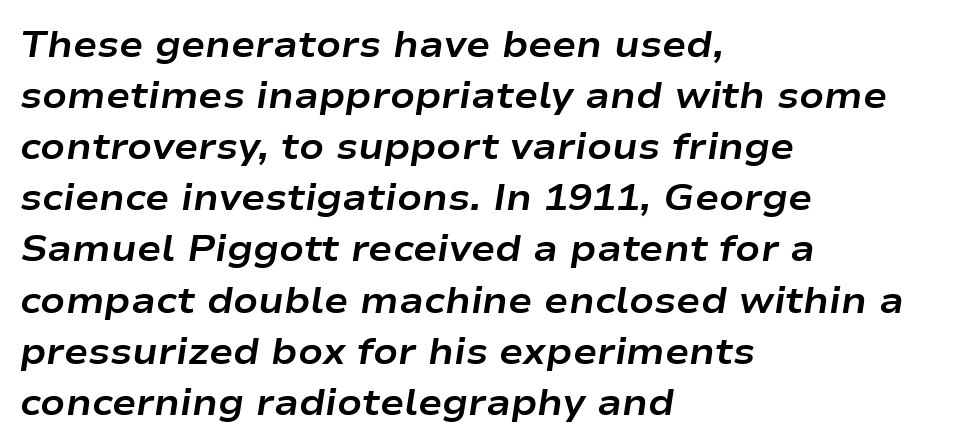
The image shows 36 px bold, wide type, italic (leaning right); set left-aligned, normal line spacing (1.42x), normal letter spacing, not underlined; low stroke contrast and a medium x-height.
